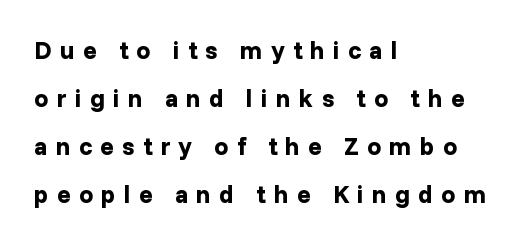
The image shows 25 px bold type, upright; set left-aligned, loose line spacing (1.92x), unusually wide letter spacing (+0.33 em), not underlined.
